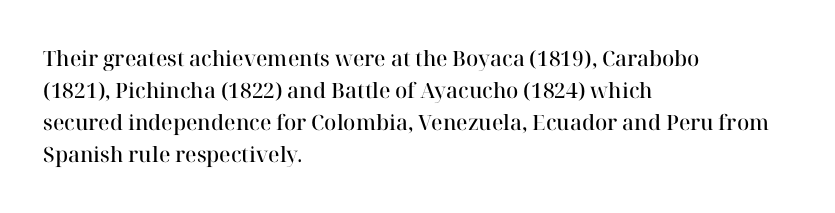
{"italic": "no", "bold": "semi", "underline": "no", "align": "left", "line_spacing": "normal", "line_spacing_ratio": 1.53, "letter_spacing": "normal", "letter_spacing_em": 0.0, "glyph_px": 21}
